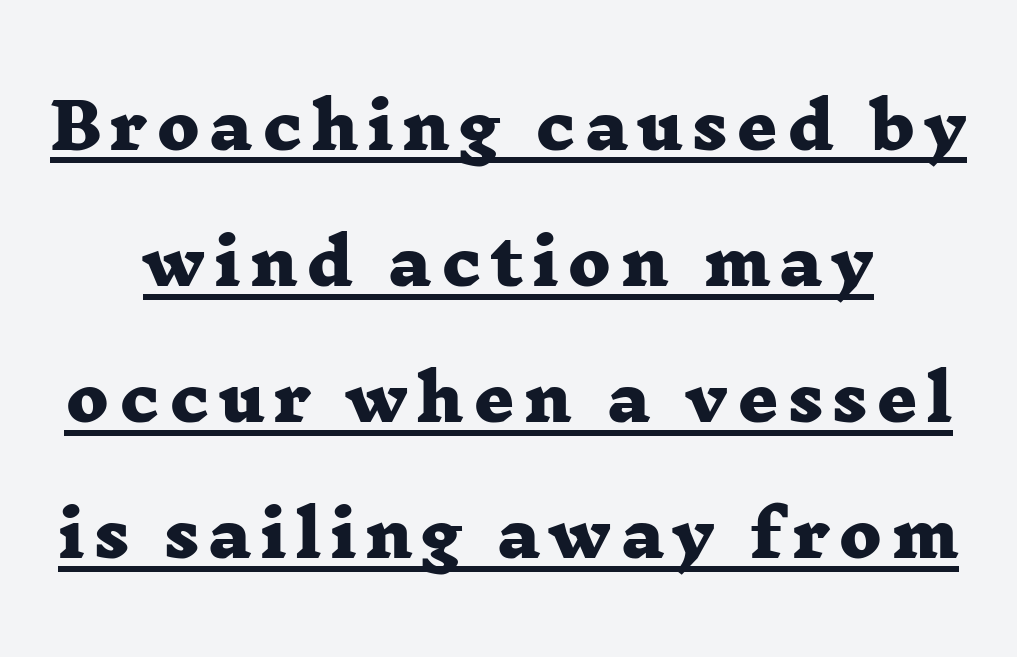
Q: Is the text bold? A: Yes.
Q: Is the typeface a serif or a sans-serif typeface? A: Serif.
Q: Is the text underlined? A: Yes.
Q: How is the paragraph aligned? A: Centered.
Q: Is the spacing between lines tight, normal or loose? A: Loose.
Q: Width (condensed, normal, or wide)? A: Wide.
Q: Stroke contrast? A: Low.
Q: x-height? A: Medium.
Q: Monospaced? A: No.
